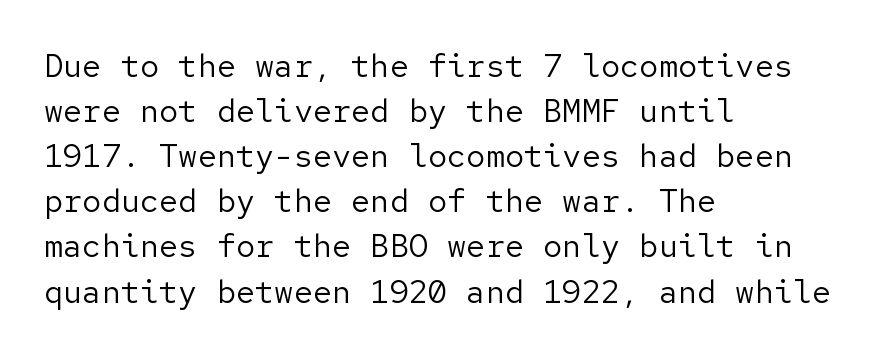
Do the letters lean? They stand straight. Letterform terminals end flat and unadorned throughout the passage. A bare baseline throughout the passage. Here the glyphs are tracked normally, forming tight word shapes. The paragraph has a hard left edge and a soft right edge.
